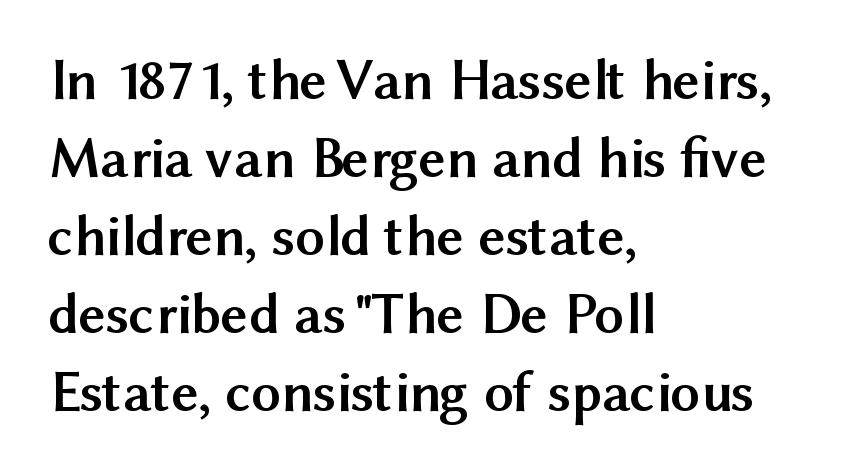
Q: Is the text bold? A: Yes.
Q: Is the text italic (slanted)? A: No, it is upright.
Q: Is the typeface a serif or a sans-serif typeface? A: Sans-serif.
Q: Is the text underlined? A: No.
Q: How is the paragraph aligned? A: Left-aligned.
Q: Is the spacing between letters normal or unusually wide? A: Normal.
Q: Is the spacing between lines tight, normal or loose? A: Normal.
Q: Width (condensed, normal, or wide)? A: Normal.
Q: Stroke contrast? A: Medium.
Q: x-height? A: Medium.
Q: Monospaced? A: No.
